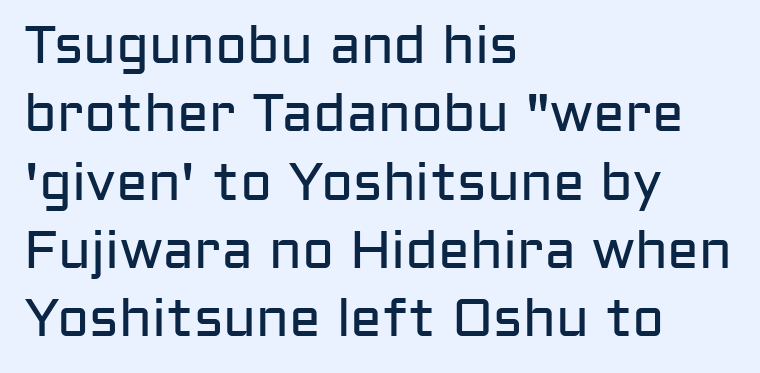
Unlike italic type, these characters show no tilt at all. Nope, no serifs anywhere on these letters. The space directly below the letters is spotless. Spacing verdict: proportional, widths tailored to each character.
